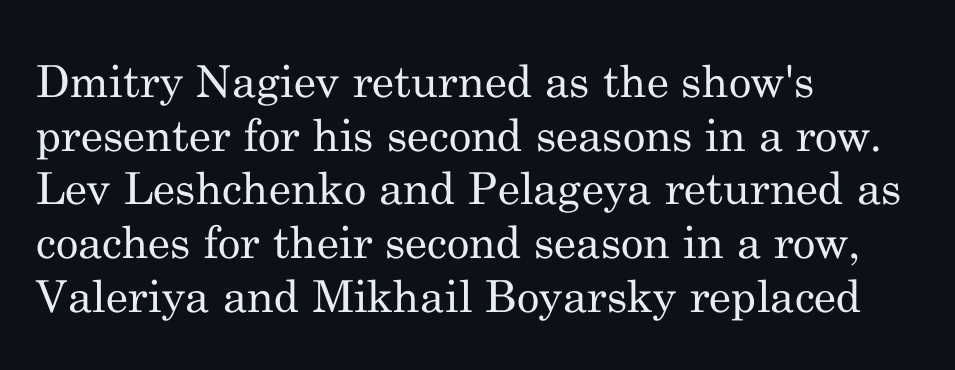
Q: Is the text bold? A: No.
Q: Is the text italic (slanted)? A: No, it is upright.
Q: Is the typeface a serif or a sans-serif typeface? A: Serif.
Q: Is the text underlined? A: No.
Q: How is the paragraph aligned? A: Left-aligned.
Q: Is the spacing between letters normal or unusually wide? A: Normal.
Q: Width (condensed, normal, or wide)? A: Normal.
Q: Stroke contrast? A: Medium.
Q: x-height? A: Small.
Q: Monospaced? A: No.
